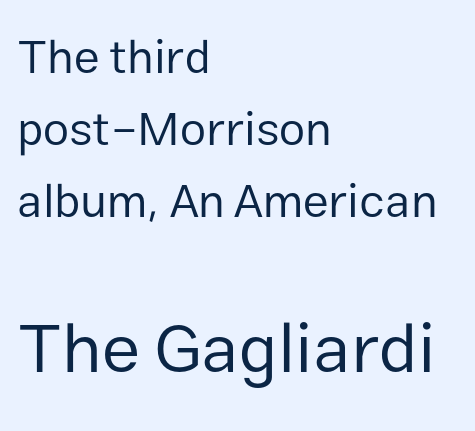
Q: Is the text bold? A: No.
Q: Is the text italic (slanted)? A: No, it is upright.
Q: Is the typeface a serif or a sans-serif typeface? A: Sans-serif.
Q: Is the text underlined? A: No.
Q: How is the paragraph aligned? A: Left-aligned.
Q: Is the spacing between letters normal or unusually wide? A: Normal.
Q: Is the spacing between lines tight, normal or loose? A: Normal.
Q: Which block of text is set in a larger size, the first (top) or the second (bottom)? A: The second (bottom) one.
Q: Width (condensed, normal, or wide)? A: Normal.
Q: Stroke contrast? A: Low.
Q: x-height? A: Medium.
Q: Monospaced? A: No.
